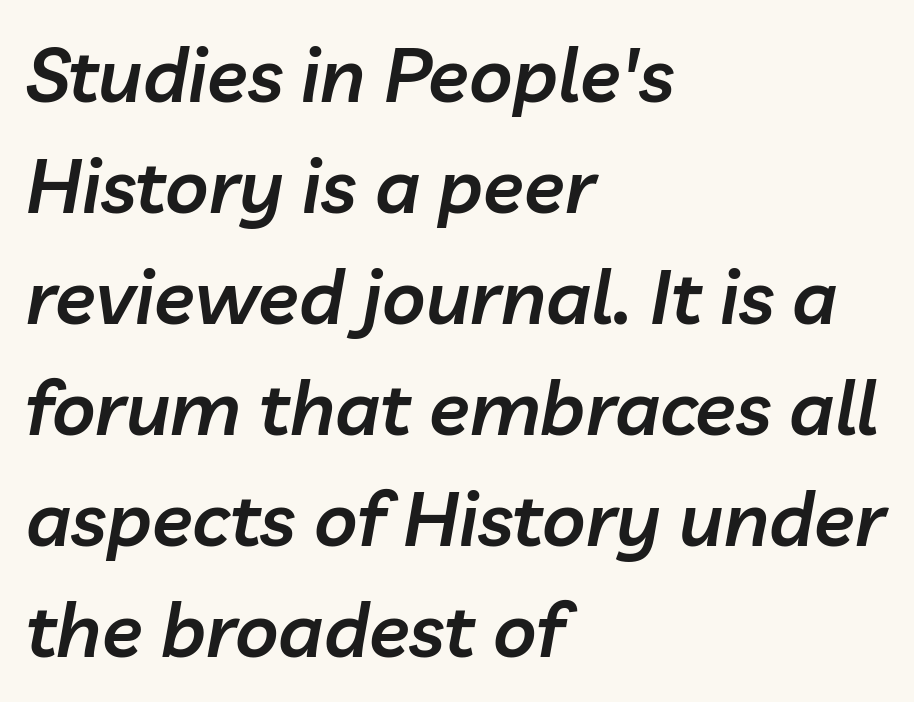
{"italic": "yes", "lean": "right", "slant_degrees": 10, "bold": "semi", "weight": "semibold", "width": "normal", "stroke_contrast": "low", "x_height": "medium", "monospaced": "no", "underline": "no", "align": "left", "line_spacing": "normal", "line_spacing_ratio": 1.48, "letter_spacing": "normal", "letter_spacing_em": 0.0, "glyph_px": 75}
